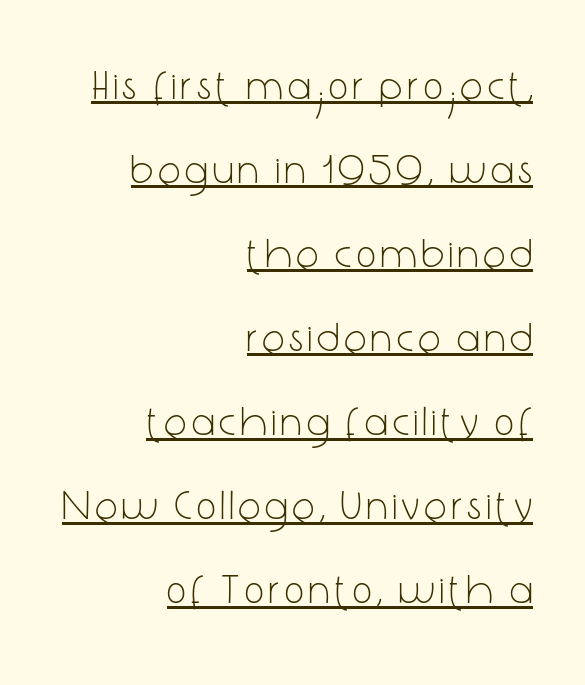
The vertical gap from one line to the next is large. These lines are composed in type without serifs. Each line ends at the same right margin while the left side varies. The passage shown is typed in a proportional face where columns would drift.
